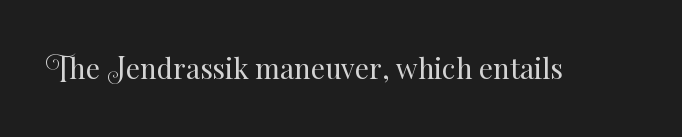
The line texture is even and compact thanks to regular tracking. Stem width sits at or under what a default text font uses. The baseline area is clear. Posture: upright roman. You could not count columns in this text — the font is proportionally spaced.
